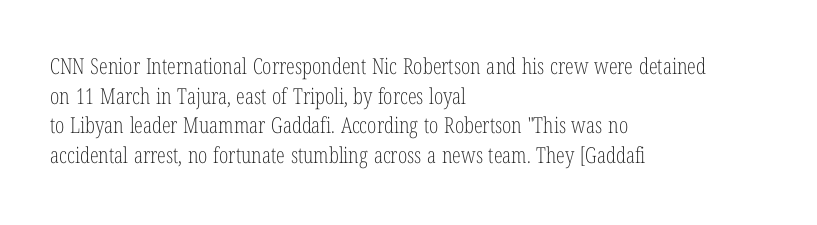
Unmarked baselines from the first word to the last. The designer left line spacing at the default. The rendering anchors every line to the left-hand side. The gaps between neighbouring characters are ordinary and unremarkable. The type sits square on the baseline with zero lean.
